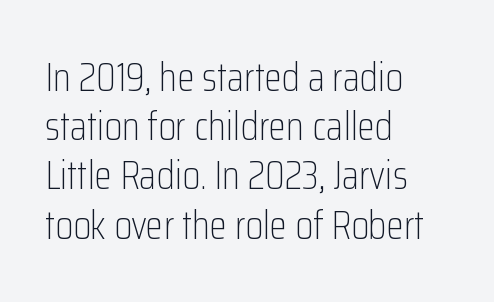
The image shows 40 px light, condensed sans-serif type, upright; set left-aligned, line spacing 1.23x, normal letter spacing, not underlined; low stroke contrast and a medium x-height.
